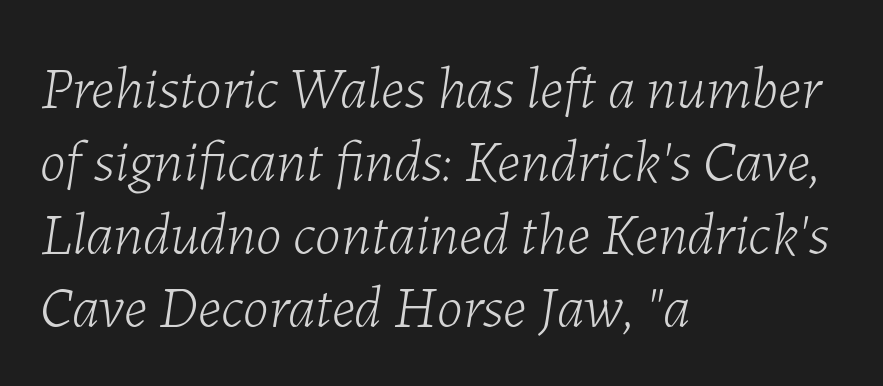
The image shows 59 px light type, italic (leaning right); set left-aligned, line spacing 1.24x, normal letter spacing, not underlined; low stroke contrast and a medium x-height.
